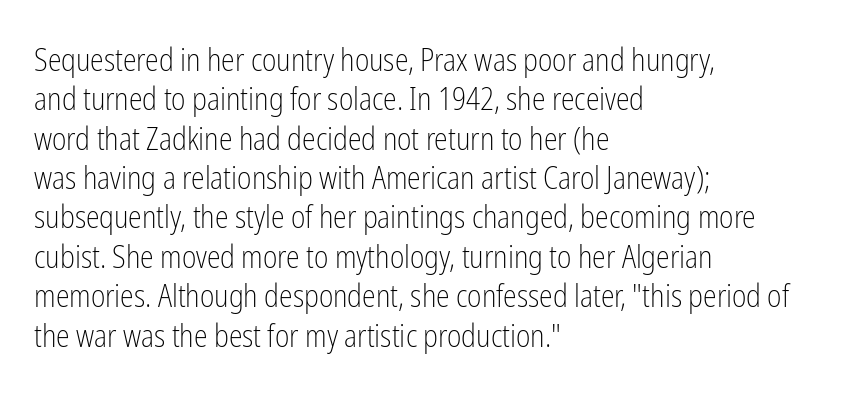
{"serif": "no", "italic": "no", "bold": "no", "weight": "light", "width": "condensed", "stroke_contrast": "low", "x_height": "medium", "monospaced": "no", "underline": "no", "align": "left", "line_spacing": "normal", "line_spacing_ratio": 1.27, "letter_spacing": "normal", "letter_spacing_em": 0.0, "glyph_px": 31}
